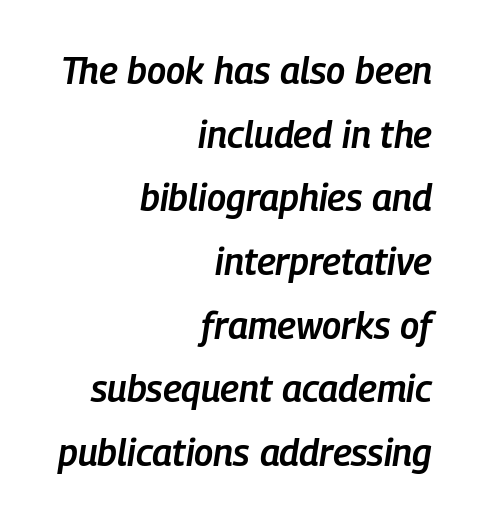
Descenders are the only things crossing below the line. Caption: semibold face, moderately heavy strokes. How are the letters spaced? Ordinarily, with no added tracking. Looks like regular typesetting: each glyph gets only the width it needs.
